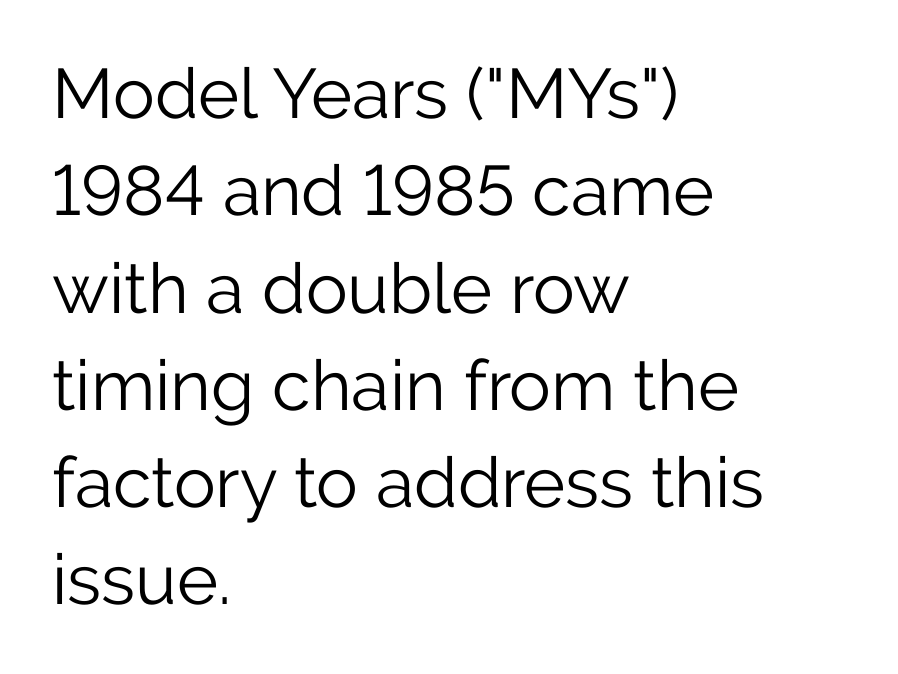
{"serif": "no", "italic": "no", "bold": "no", "weight": "light", "width": "normal", "stroke_contrast": "low", "x_height": "medium", "monospaced": "no", "underline": "no", "align": "left", "line_spacing": "normal", "line_spacing_ratio": 1.39, "letter_spacing": "normal", "letter_spacing_em": 0.0, "glyph_px": 70}
